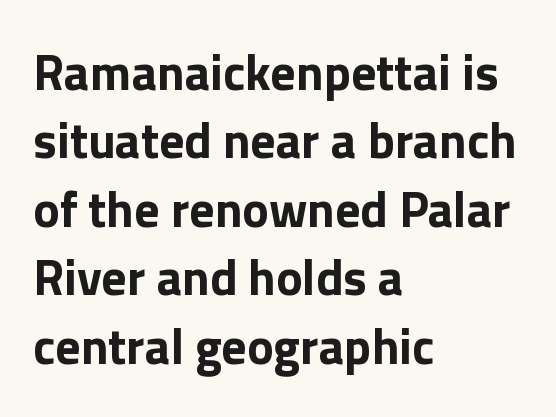
Q: Is the text bold? A: Yes.
Q: Is the text italic (slanted)? A: No, it is upright.
Q: Is the typeface a serif or a sans-serif typeface? A: Sans-serif.
Q: Is the text underlined? A: No.
Q: How is the paragraph aligned? A: Left-aligned.
Q: Is the spacing between letters normal or unusually wide? A: Normal.
Q: Is the spacing between lines tight, normal or loose? A: Normal.
Q: Width (condensed, normal, or wide)? A: Normal.
Q: Stroke contrast? A: Low.
Q: x-height? A: Medium.
Q: Monospaced? A: No.
